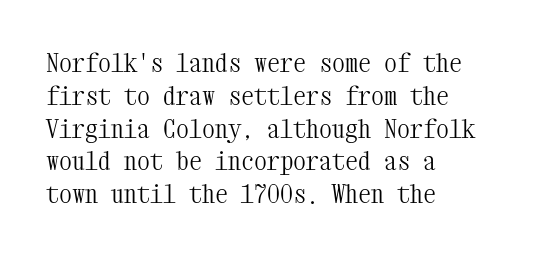
The image shows 26 px text type, upright; set left-aligned, normal line spacing (1.26x), normal letter spacing, not underlined.
